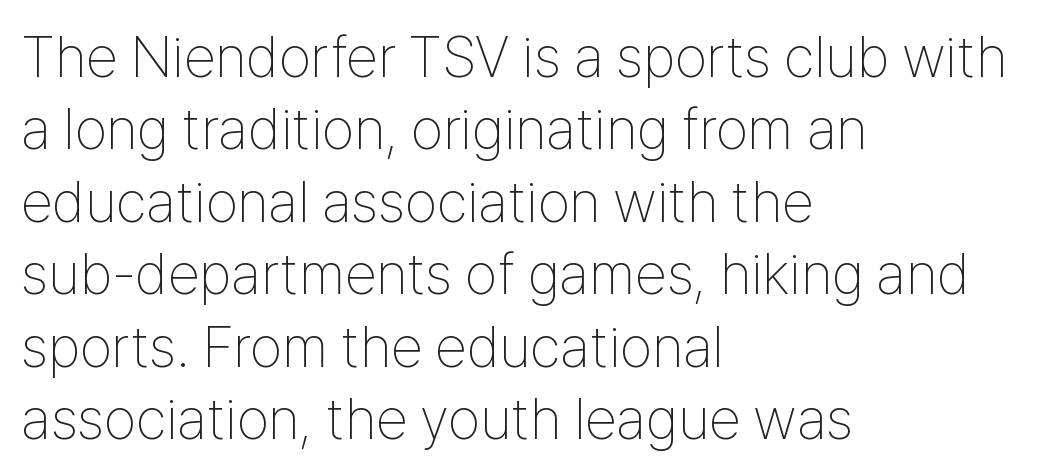
Q: Is the text bold? A: No.
Q: Is the text italic (slanted)? A: No, it is upright.
Q: Is the typeface a serif or a sans-serif typeface? A: Sans-serif.
Q: Is the text underlined? A: No.
Q: How is the paragraph aligned? A: Left-aligned.
Q: Is the spacing between letters normal or unusually wide? A: Normal.
Q: Is the spacing between lines tight, normal or loose? A: Normal.
Q: Width (condensed, normal, or wide)? A: Condensed.
Q: Stroke contrast? A: Low.
Q: x-height? A: Medium.
Q: Monospaced? A: No.
